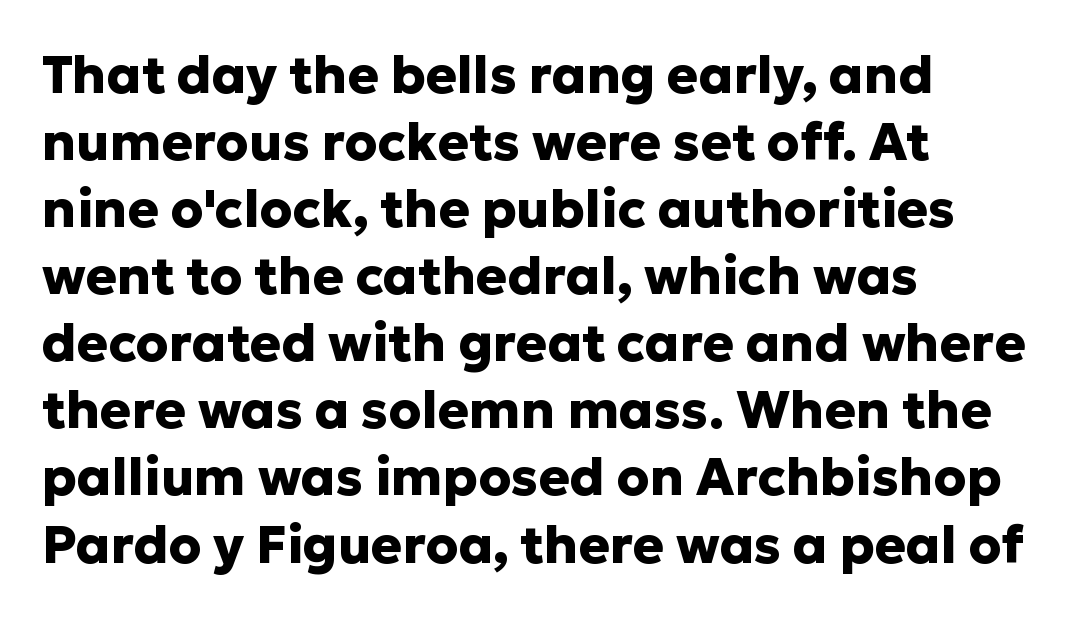
The image shows 52 px heavy sans-serif type, upright; set left-aligned, normal line spacing (1.29x), normal letter spacing, not underlined; low stroke contrast and a medium x-height.
